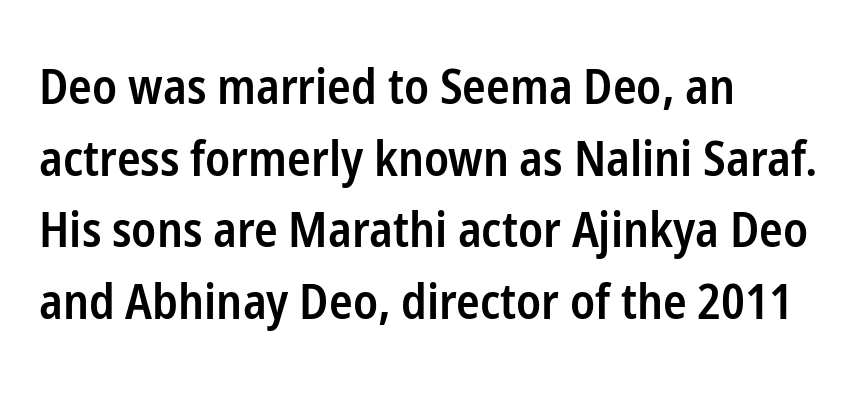
The image shows 49 px semibold, condensed sans-serif type, upright; set left-aligned, normal line spacing (1.46x), normal letter spacing, not underlined; low stroke contrast and a medium x-height.
